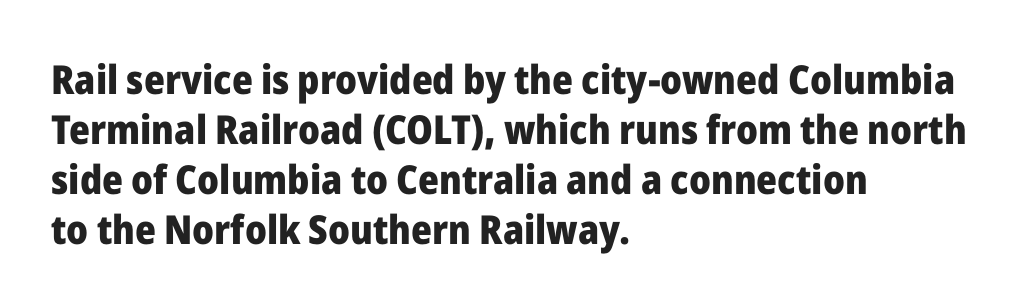
Q: Is the text bold? A: Yes.
Q: Is the text italic (slanted)? A: No, it is upright.
Q: Is the typeface a serif or a sans-serif typeface? A: Sans-serif.
Q: Is the text underlined? A: No.
Q: How is the paragraph aligned? A: Left-aligned.
Q: Is the spacing between letters normal or unusually wide? A: Normal.
Q: Is the spacing between lines tight, normal or loose? A: Normal.
Q: Width (condensed, normal, or wide)? A: Normal.
Q: Stroke contrast? A: Low.
Q: x-height? A: Medium.
Q: Monospaced? A: No.
